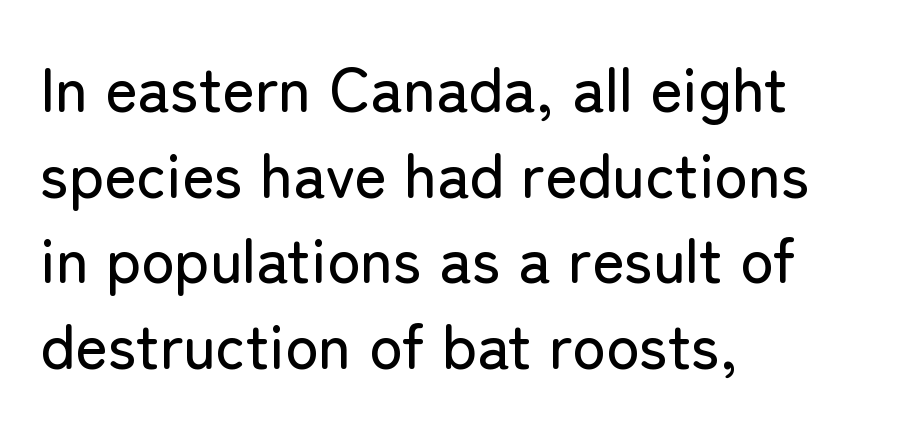
Spacing verdict: proportional, widths tailored to each character. The rendering anchors every line to the left-hand side. Stroke terminals: plain, sans-serif. Regular leading. The passage shown is not underscored anywhere.
